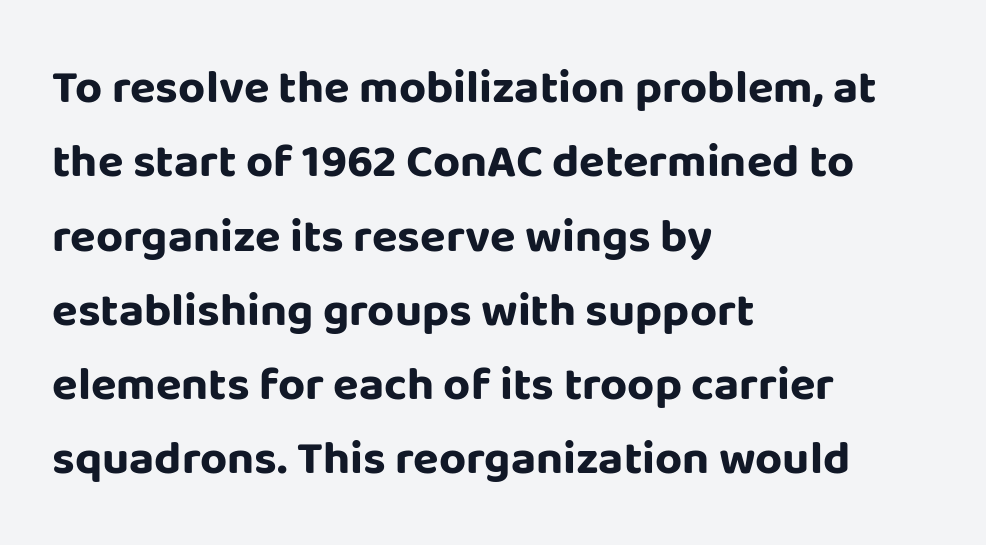
{"serif": "no", "italic": "no", "bold": "yes", "weight": "bold", "width": "normal", "stroke_contrast": "low", "x_height": "large", "monospaced": "no", "underline": "no", "align": "left", "line_spacing": "normal", "line_spacing_ratio": 1.58, "letter_spacing": "normal", "letter_spacing_em": 0.0, "glyph_px": 47}
